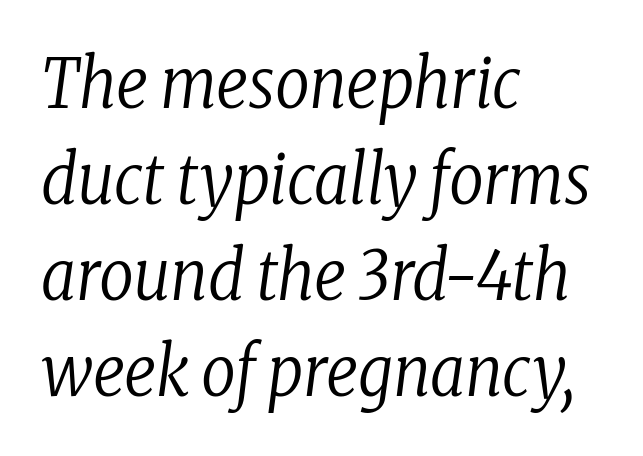
Q: Is the text bold? A: No.
Q: Is the text italic (slanted)? A: Yes, it leans right by about 8 degrees.
Q: Is the typeface a serif or a sans-serif typeface? A: Serif.
Q: Is the text underlined? A: No.
Q: How is the paragraph aligned? A: Left-aligned.
Q: Is the spacing between letters normal or unusually wide? A: Normal.
Q: Is the spacing between lines tight, normal or loose? A: Normal.
Q: Width (condensed, normal, or wide)? A: Condensed.
Q: Stroke contrast? A: Low.
Q: x-height? A: Medium.
Q: Monospaced? A: No.
